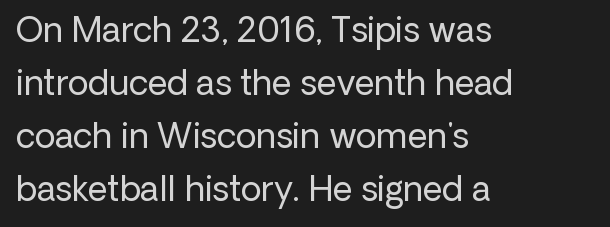
{"serif": "no", "italic": "no", "bold": "no", "weight": "regular", "width": "normal", "stroke_contrast": "low", "x_height": "medium", "monospaced": "no", "underline": "no", "align": "left", "line_spacing": "normal", "line_spacing_ratio": 1.56, "letter_spacing": "normal", "letter_spacing_em": 0.0, "glyph_px": 34}
